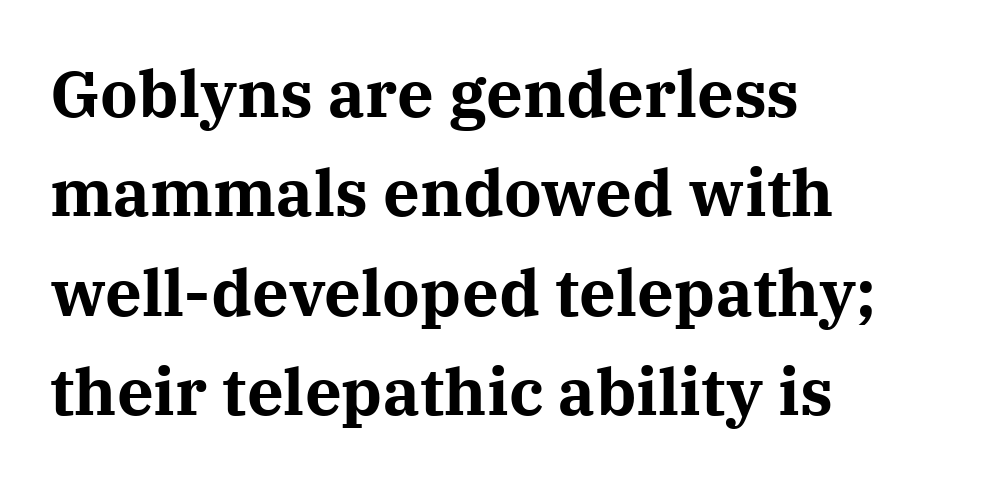
{"serif": "yes", "italic": "no", "bold": "yes", "weight": "bold", "width": "normal", "stroke_contrast": "medium", "x_height": "medium", "monospaced": "no", "underline": "no", "align": "left", "line_spacing": "normal", "line_spacing_ratio": 1.53, "letter_spacing": "normal", "letter_spacing_em": 0.0, "glyph_px": 65}
